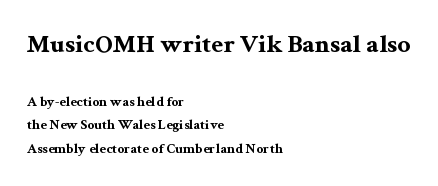
Q: Is the text bold? A: Yes.
Q: Is the text italic (slanted)? A: No, it is upright.
Q: Is the text underlined? A: No.
Q: How is the paragraph aligned? A: Left-aligned.
Q: Is the spacing between letters normal or unusually wide? A: Normal.
Q: Is the spacing between lines tight, normal or loose? A: Normal.
Q: Which block of text is set in a larger size, the first (top) or the second (bottom)? A: The first (top) one.
